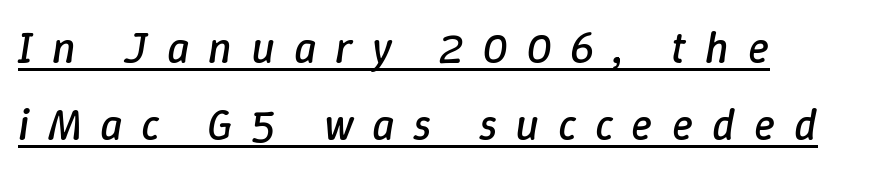
{"italic": "yes", "lean": "right", "slant_degrees": 9, "bold": "no", "weight": "regular", "width": "normal", "stroke_contrast": "low", "x_height": "medium", "monospaced": "no", "underline": "yes", "align": "left", "line_spacing_ratio": 1.75, "letter_spacing": "wide", "letter_spacing_em": 0.43, "glyph_px": 44}
